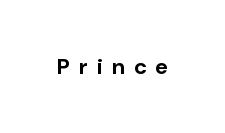
{"italic": "no", "bold": "yes", "underline": "no", "letter_spacing": "wide", "letter_spacing_em": 0.42, "glyph_px": 22}
